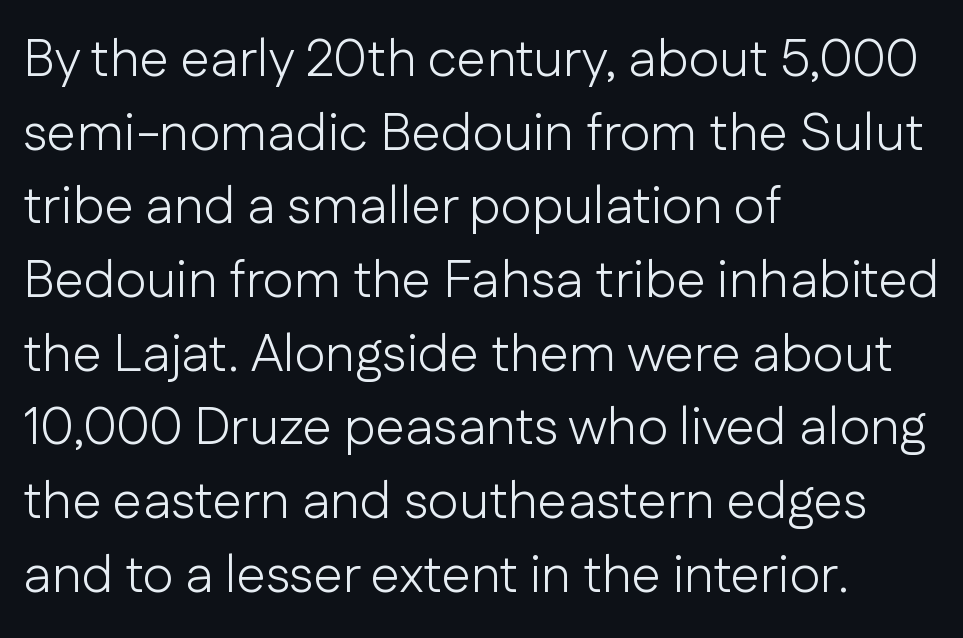
The image shows 53 px light sans-serif type, upright; set left-aligned, normal line spacing (1.39x), normal letter spacing, not underlined; low stroke contrast and a medium x-height.
